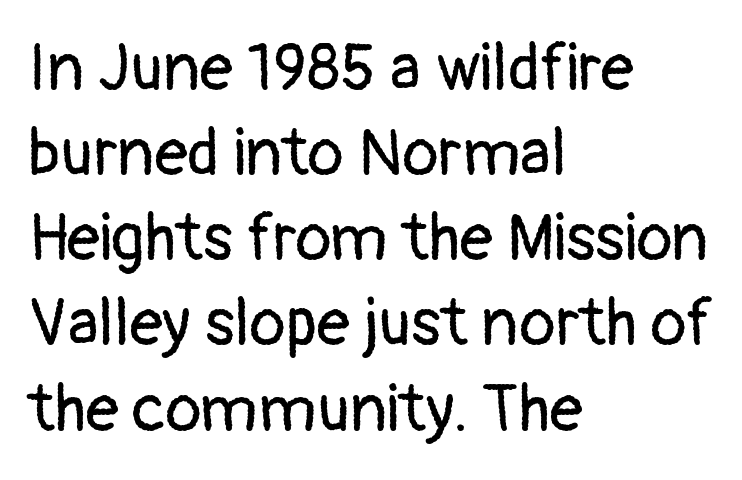
The image shows 66 px regular-weight sans-serif type, upright; set left-aligned, normal line spacing (1.29x), normal letter spacing, not underlined; low stroke contrast and a medium x-height.
